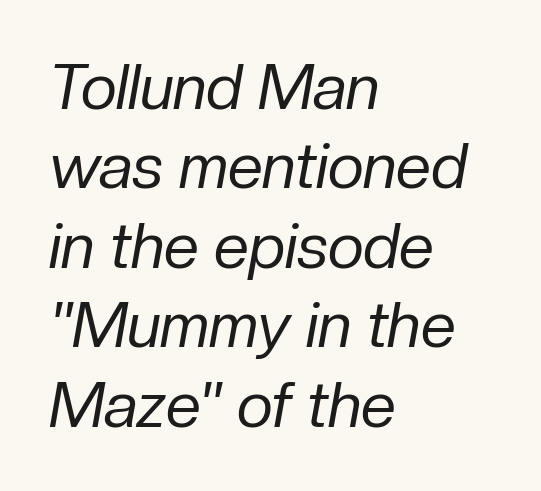
{"italic": "yes", "lean": "right", "slant_degrees": 10, "bold": "no", "weight": "regular", "width": "normal", "stroke_contrast": "low", "x_height": "medium", "monospaced": "no", "underline": "no", "align": "left", "line_spacing": "normal", "line_spacing_ratio": 1.26, "letter_spacing": "normal", "letter_spacing_em": 0.0, "glyph_px": 63}
